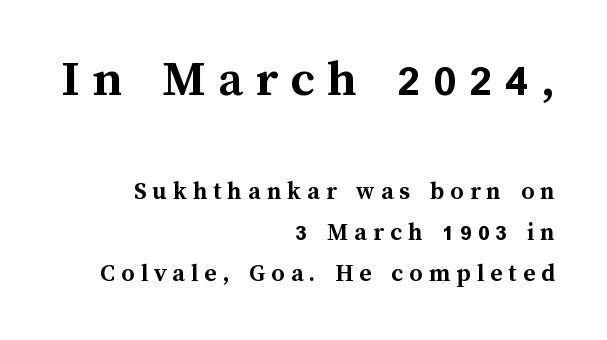
{"italic": "no", "bold": "yes", "weight": "semibold", "width": "normal", "stroke_contrast": "medium", "x_height": "medium", "monospaced": "no", "underline": "no", "align": "right", "line_spacing": "normal", "line_spacing_ratio": 1.58, "letter_spacing": "wide", "letter_spacing_em": 0.23, "larger_block": "first", "size_ratio": 2.04, "glyph_px": 53}
